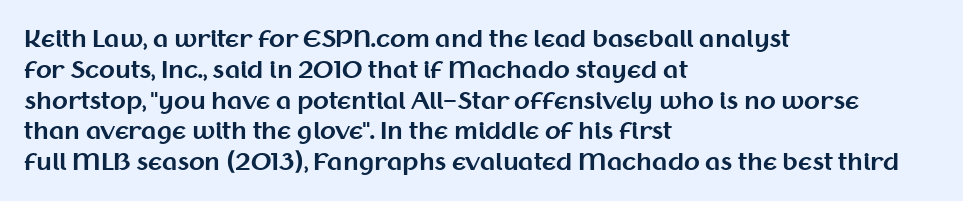
Q: Is the text bold? A: Yes.
Q: Is the text italic (slanted)? A: No, it is upright.
Q: Is the text underlined? A: No.
Q: How is the paragraph aligned? A: Left-aligned.
Q: Is the spacing between letters normal or unusually wide? A: Normal.
Q: Is the spacing between lines tight, normal or loose? A: Normal.
